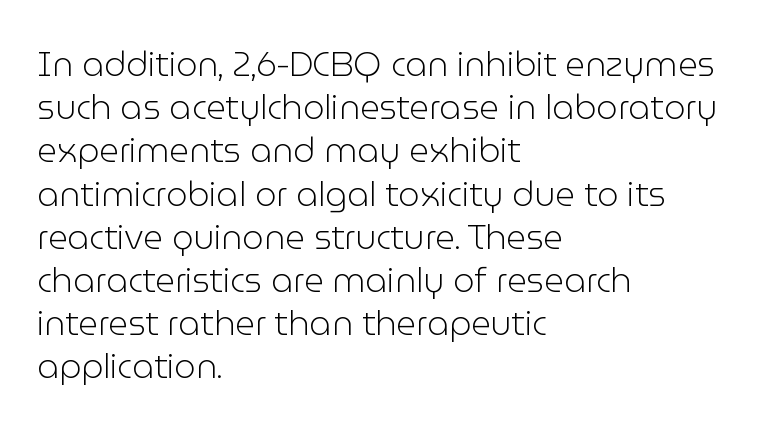
{"serif": "no", "italic": "no", "bold": "no", "weight": "light", "width": "normal", "stroke_contrast": "low", "x_height": "medium", "monospaced": "no", "underline": "no", "align": "left", "line_spacing": "normal", "line_spacing_ratio": 1.27, "letter_spacing": "normal", "letter_spacing_em": 0.0, "glyph_px": 34}
